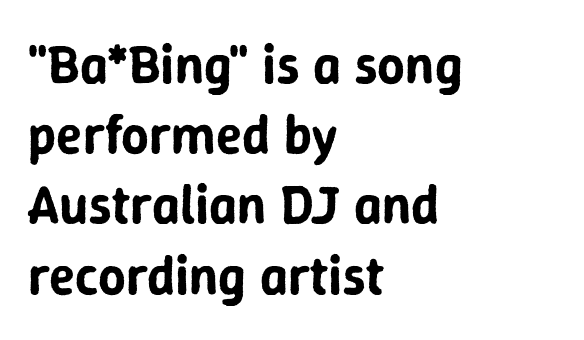
{"serif": "no", "italic": "no", "width": "normal", "stroke_contrast": "low", "x_height": "medium", "monospaced": "no", "underline": "no", "align": "left", "line_spacing": "normal", "line_spacing_ratio": 1.3, "letter_spacing": "normal", "letter_spacing_em": 0.0, "glyph_px": 54}
